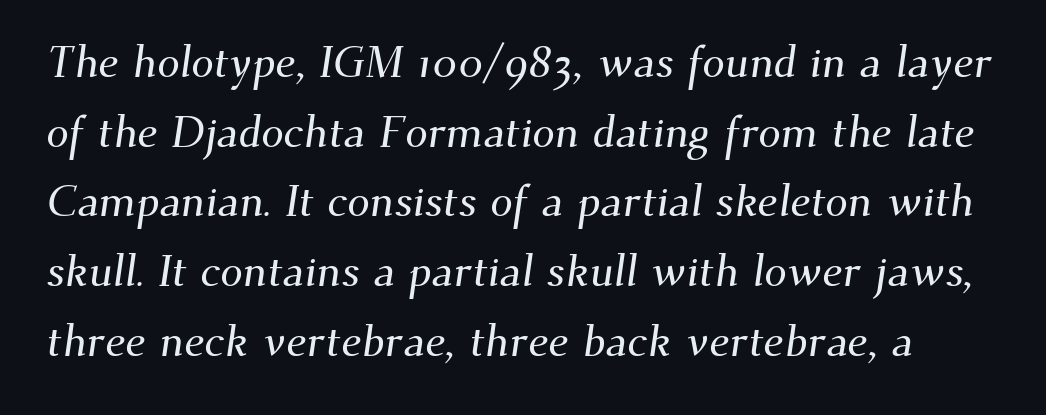
The image shows 45 px serif type; set normal line spacing (1.55x), normal letter spacing, not underlined; medium stroke contrast and a small x-height.
